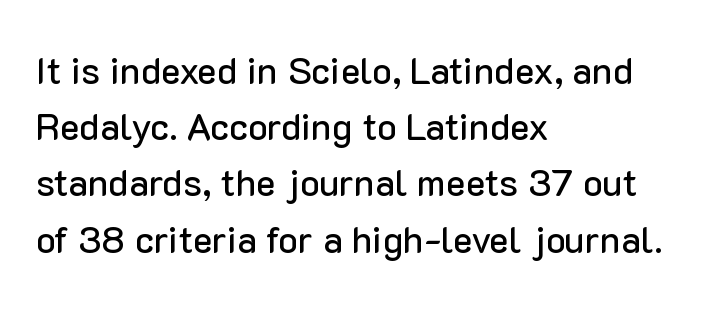
Q: Is the text italic (slanted)? A: No, it is upright.
Q: Is the typeface a serif or a sans-serif typeface? A: Sans-serif.
Q: Is the text underlined? A: No.
Q: How is the paragraph aligned? A: Left-aligned.
Q: Is the spacing between letters normal or unusually wide? A: Normal.
Q: Is the spacing between lines tight, normal or loose? A: Normal.
Q: Width (condensed, normal, or wide)? A: Normal.
Q: Stroke contrast? A: Low.
Q: x-height? A: Medium.
Q: Monospaced? A: No.
